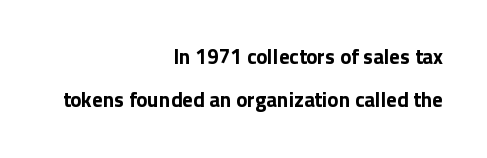
The image shows 21 px bold type, upright; set right-aligned, loose line spacing (2.06x), normal letter spacing, not underlined.
